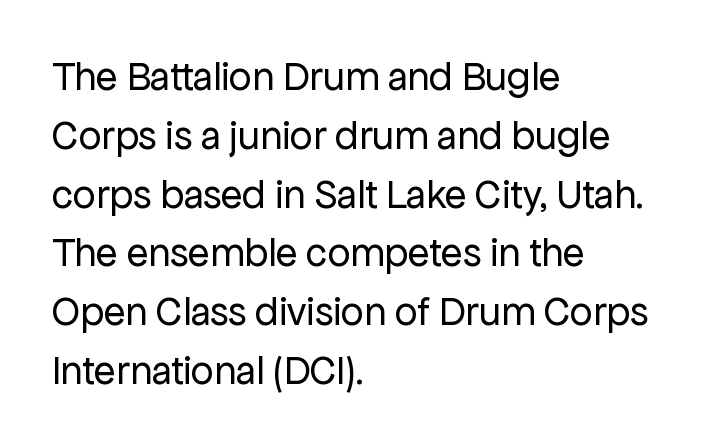
{"serif": "no", "italic": "no", "bold": "no", "weight": "regular", "width": "normal", "stroke_contrast": "low", "x_height": "medium", "monospaced": "no", "underline": "no", "align": "left", "line_spacing": "normal", "line_spacing_ratio": 1.47, "letter_spacing": "normal", "letter_spacing_em": 0.0, "glyph_px": 40}
